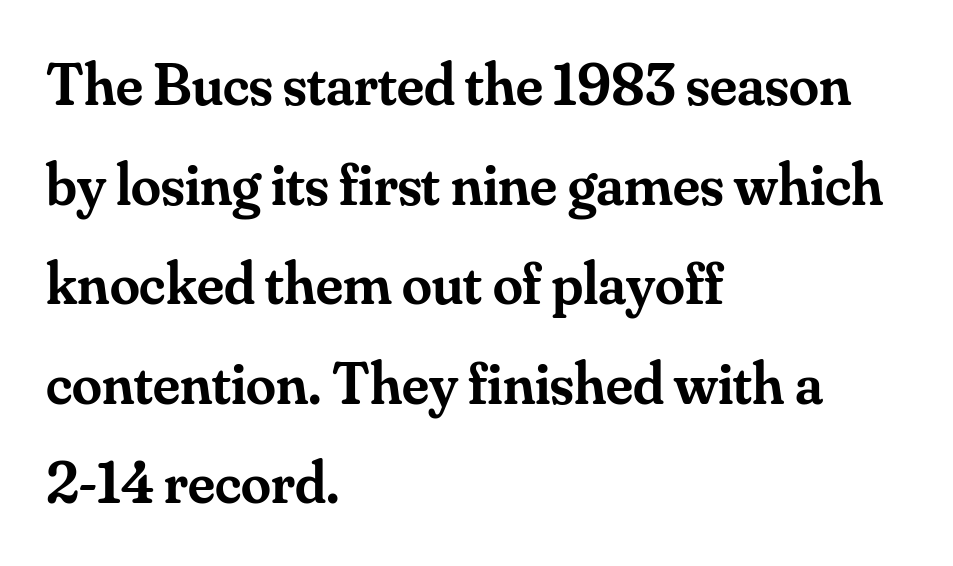
Q: Is the text bold? A: Semi-bold.
Q: Is the text italic (slanted)? A: No, it is upright.
Q: Is the typeface a serif or a sans-serif typeface? A: Serif.
Q: Is the text underlined? A: No.
Q: How is the paragraph aligned? A: Left-aligned.
Q: Is the spacing between letters normal or unusually wide? A: Normal.
Q: Is the spacing between lines tight, normal or loose? A: Normal.
Q: Width (condensed, normal, or wide)? A: Normal.
Q: Stroke contrast? A: Medium.
Q: x-height? A: Small.
Q: Monospaced? A: No.
